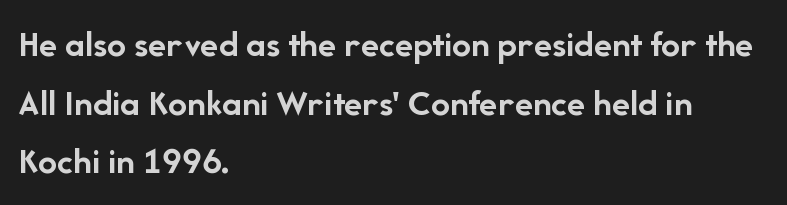
Q: Is the text bold? A: Yes.
Q: Is the text italic (slanted)? A: No, it is upright.
Q: Is the typeface a serif or a sans-serif typeface? A: Sans-serif.
Q: Is the text underlined? A: No.
Q: How is the paragraph aligned? A: Left-aligned.
Q: Is the spacing between letters normal or unusually wide? A: Normal.
Q: Is the spacing between lines tight, normal or loose? A: Normal.
Q: Width (condensed, normal, or wide)? A: Normal.
Q: Stroke contrast? A: Low.
Q: x-height? A: Medium.
Q: Monospaced? A: No.
